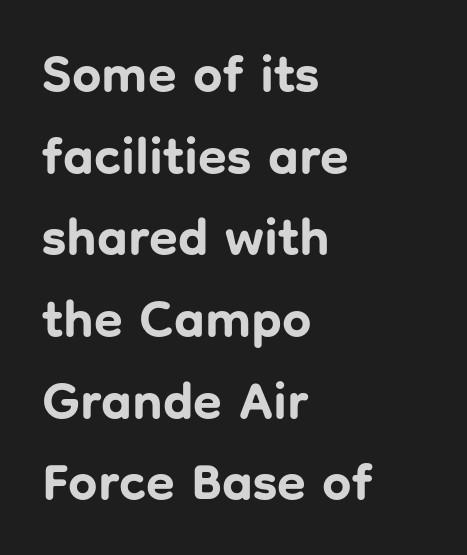
Q: Is the text bold? A: Yes.
Q: Is the text italic (slanted)? A: No, it is upright.
Q: Is the typeface a serif or a sans-serif typeface? A: Sans-serif.
Q: Is the text underlined? A: No.
Q: How is the paragraph aligned? A: Left-aligned.
Q: Is the spacing between letters normal or unusually wide? A: Normal.
Q: Is the spacing between lines tight, normal or loose? A: Normal.
Q: Width (condensed, normal, or wide)? A: Normal.
Q: Stroke contrast? A: Low.
Q: x-height? A: Medium.
Q: Monospaced? A: No.
